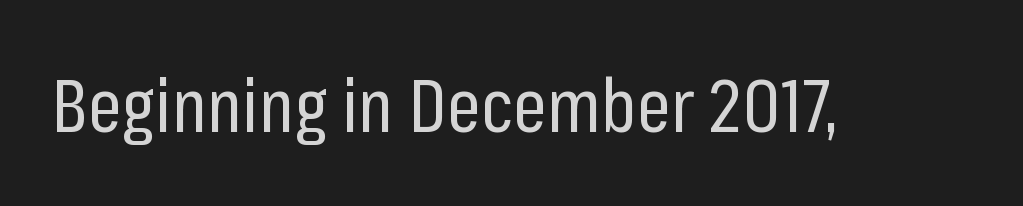
{"serif": "no", "italic": "no", "bold": "no", "weight": "regular", "width": "condensed", "stroke_contrast": "low", "x_height": "medium", "monospaced": "no", "underline": "no", "letter_spacing": "normal", "letter_spacing_em": 0.0, "glyph_px": 74}
